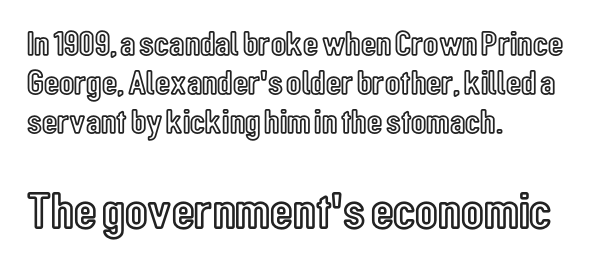
Q: Is the text italic (slanted)? A: No, it is upright.
Q: Is the text underlined? A: No.
Q: How is the paragraph aligned? A: Left-aligned.
Q: Is the spacing between letters normal or unusually wide? A: Normal.
Q: Is the spacing between lines tight, normal or loose? A: Tight.
Q: Which block of text is set in a larger size, the first (top) or the second (bottom)? A: The second (bottom) one.
Q: Width (condensed, normal, or wide)? A: Condensed.
Q: x-height? A: Medium.
Q: Monospaced? A: No.
